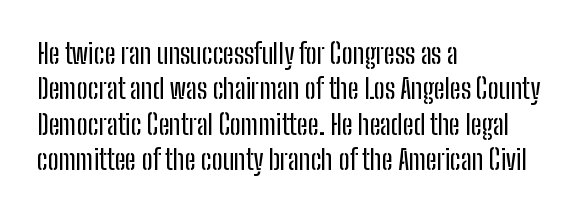
Interline gaps are of average width in this sample. The axis of the letterforms is exactly vertical. Casual observation: everything's shoved over to the left. These lines keep a tight, regular rhythm from letter to letter. Unmarked baselines from the first word to the last.
